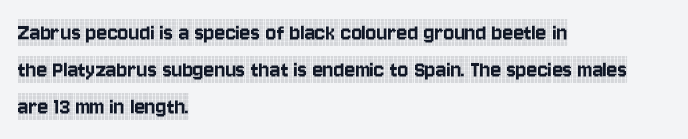
{"italic": "no", "underline": "no", "align": "left", "line_spacing": "normal", "line_spacing_ratio": 1.49, "letter_spacing": "normal", "letter_spacing_em": 0.0, "glyph_px": 25}
